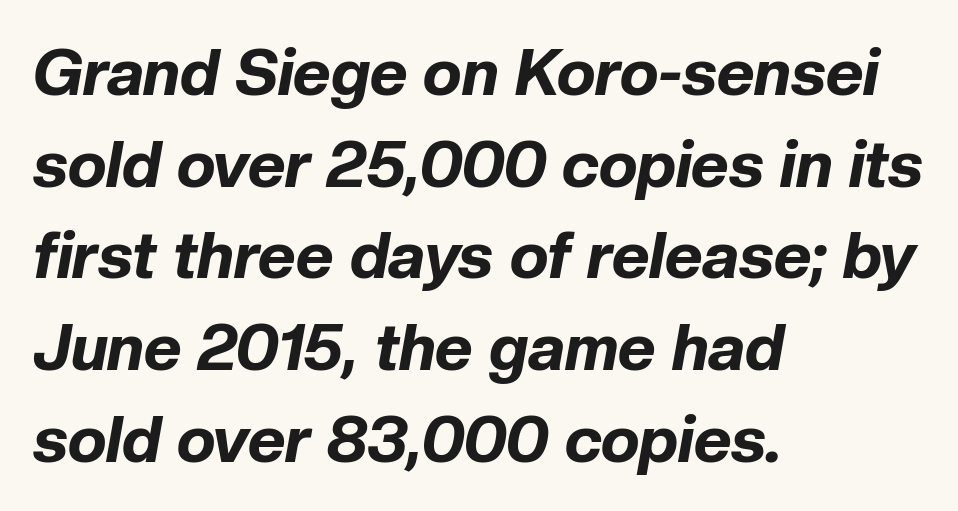
{"italic": "yes", "lean": "right", "slant_degrees": 10, "bold": "yes", "weight": "bold", "width": "normal", "stroke_contrast": "low", "x_height": "medium", "monospaced": "no", "underline": "no", "align": "left", "line_spacing": "normal", "line_spacing_ratio": 1.41, "letter_spacing": "normal", "letter_spacing_em": 0.0, "glyph_px": 65}
